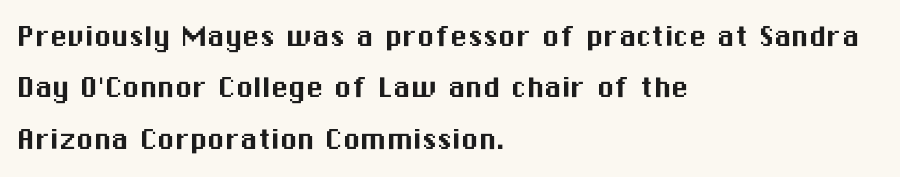
Left-aligned paragraph, ragged on the right. If you measured baseline to baseline, you'd find a middling distance. Here the glyphs are tracked normally, forming tight word shapes. This is roman type, the default non-slanted kind.
